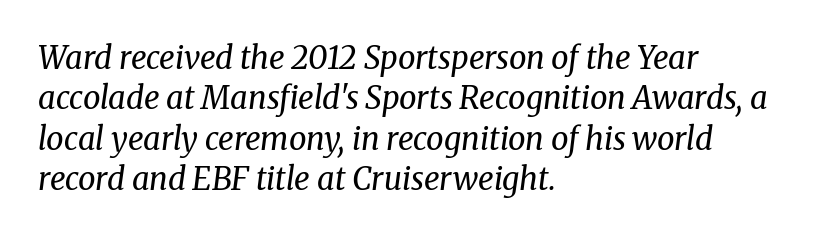
{"serif": "yes", "italic": "yes", "lean": "right", "slant_degrees": 8, "bold": "no", "weight": "regular", "width": "normal", "stroke_contrast": "medium", "x_height": "medium", "monospaced": "no", "underline": "no", "align": "left", "line_spacing": "normal", "line_spacing_ratio": 1.3, "letter_spacing": "normal", "letter_spacing_em": 0.0, "glyph_px": 31}
